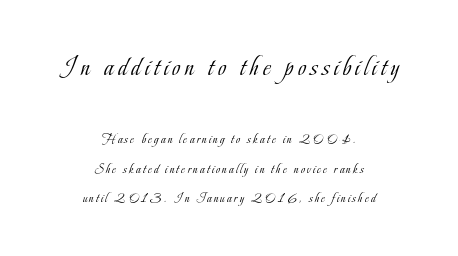
Q: Is the text bold? A: No.
Q: Is the text italic (slanted)? A: Yes.
Q: Is the typeface a serif or a sans-serif typeface? A: Serif.
Q: Is the text underlined? A: No.
Q: How is the paragraph aligned? A: Centered.
Q: Is the spacing between lines tight, normal or loose? A: Loose.
Q: Which block of text is set in a larger size, the first (top) or the second (bottom)? A: The first (top) one.
Q: Width (condensed, normal, or wide)? A: Condensed.
Q: Stroke contrast? A: Low.
Q: x-height? A: Small.
Q: Monospaced? A: No.
